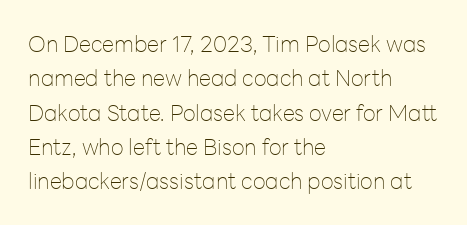
The image shows 22 px text type, upright; set left-aligned, normal line spacing (1.56x), normal letter spacing, not underlined.
